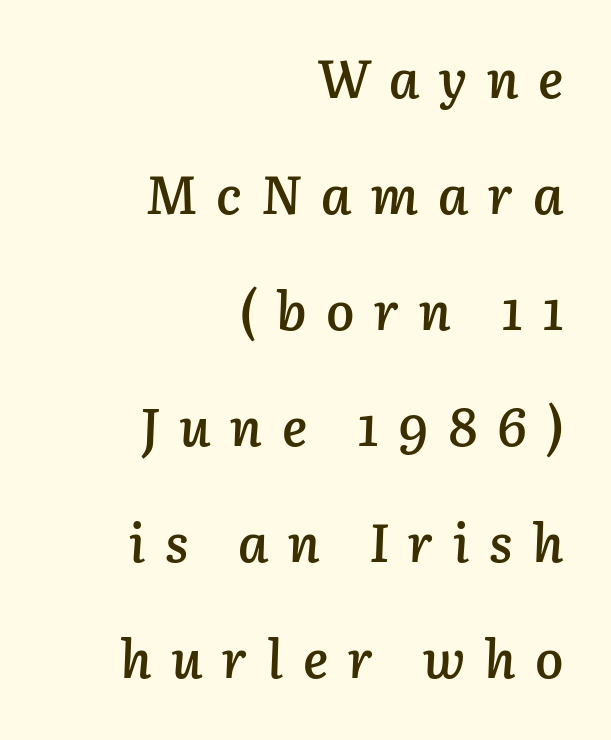
Q: Is the text bold? A: Semi-bold.
Q: Is the text italic (slanted)? A: Yes, it leans right by about 3 degrees.
Q: Is the text underlined? A: No.
Q: How is the paragraph aligned? A: Right-aligned.
Q: Is the spacing between letters normal or unusually wide? A: Unusually wide.
Q: Is the spacing between lines tight, normal or loose? A: Loose.
Q: Width (condensed, normal, or wide)? A: Normal.
Q: Stroke contrast? A: Low.
Q: x-height? A: Medium.
Q: Monospaced? A: No.
